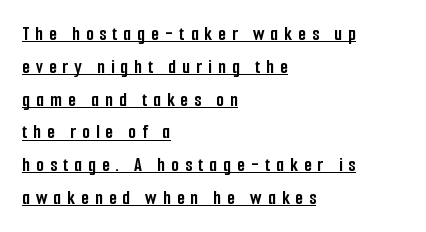
Q: Is the text bold? A: Yes.
Q: Is the text italic (slanted)? A: No, it is upright.
Q: Is the text underlined? A: Yes.
Q: How is the paragraph aligned? A: Left-aligned.
Q: Is the spacing between letters normal or unusually wide? A: Unusually wide.
Q: Is the spacing between lines tight, normal or loose? A: Normal.
